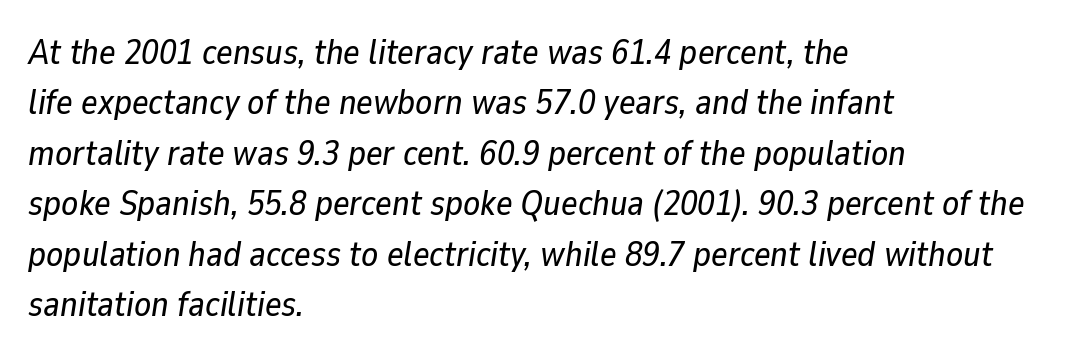
The image shows 35 px text type, italic (leaning right); set left-aligned, normal line spacing (1.44x), normal letter spacing, not underlined; low stroke contrast and a medium x-height.
